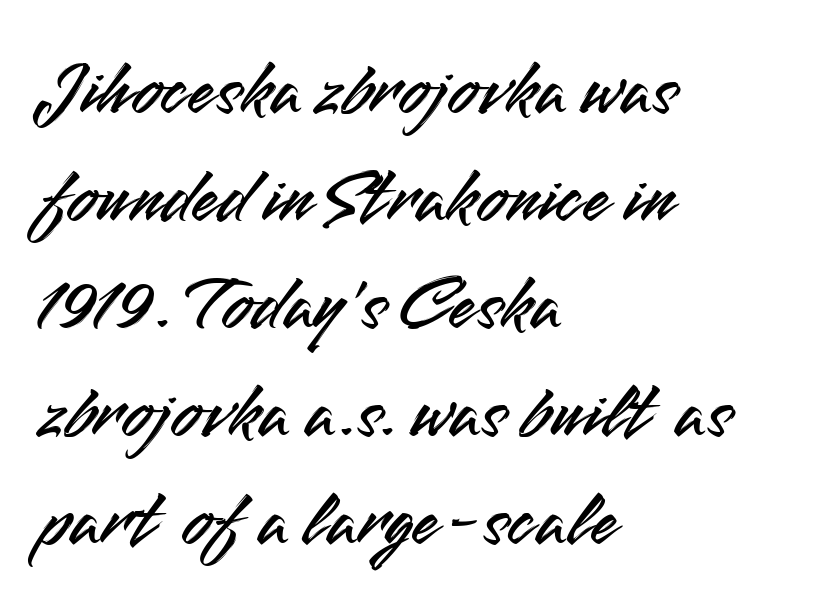
A clean baseline with only descenders dipping below it. Glyph-to-glyph distance matches everyday printed text. What's the leading like? Ordinary, nothing unusual. Letterform terminals end flat and unadorned throughout the passage.
